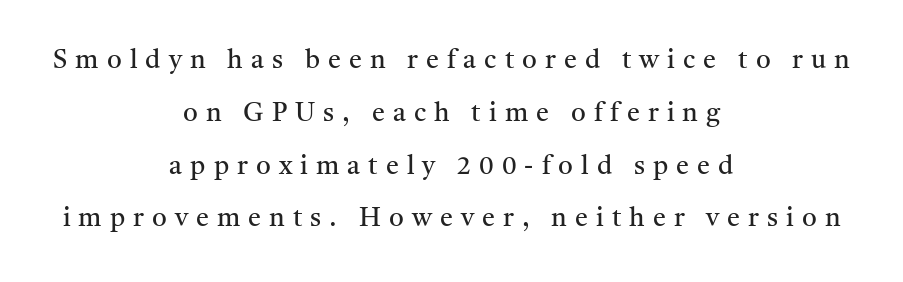
Words float on clear page, feet unadorned. The typesetting does not lean heavy: it is not bold. What stands out about the letter spacing? Its width — letters are far apart. You could fit nearly another row in the gap between these rows. Both edges are ragged and mirror each other, which tells us the setting is centered. It's the straight-up-and-down kind of type.
